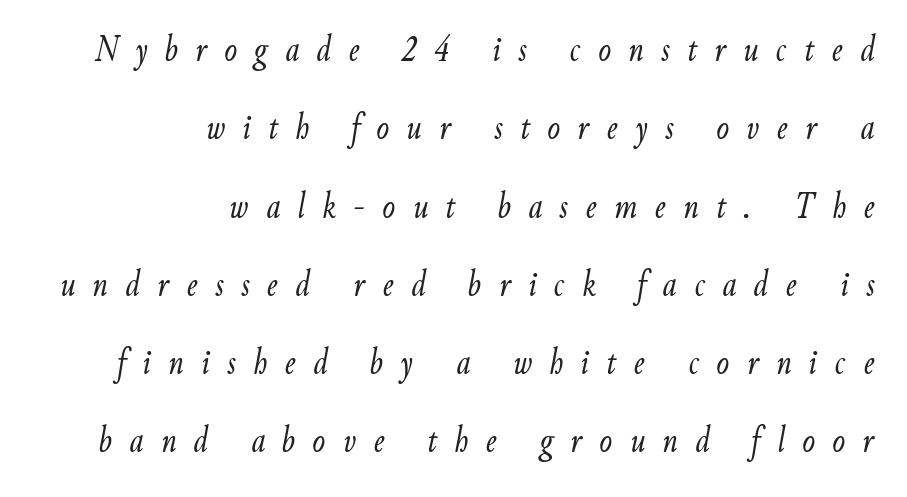
Q: Is the text bold? A: No.
Q: Is the text italic (slanted)? A: Yes, it leans right by about 9 degrees.
Q: Is the text underlined? A: No.
Q: How is the paragraph aligned? A: Right-aligned.
Q: Is the spacing between letters normal or unusually wide? A: Unusually wide.
Q: Is the spacing between lines tight, normal or loose? A: Loose.
Q: Width (condensed, normal, or wide)? A: Condensed.
Q: Stroke contrast? A: Low.
Q: x-height? A: Small.
Q: Monospaced? A: No.
